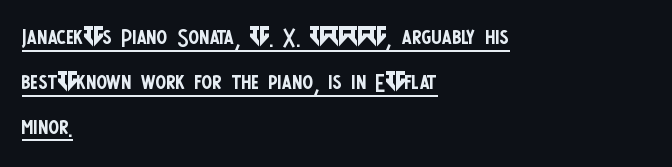
To sum up the face: it is a sans, with no serifs. Each letter keeps its own natural width here, so spacing adapts to shape. These glyphs show unthickened strokes, regular width or finer. Style check: upright. The specimen includes a rule beneath the text block's lines. In CSS terms this would be text-align: left.
